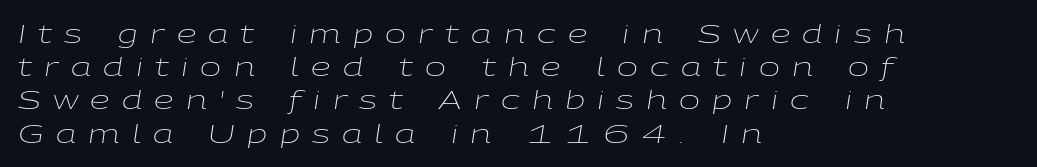
{"italic": "yes", "lean": "right", "slant_degrees": 9, "bold": "no", "underline": "no", "align": "left", "line_spacing": "normal", "line_spacing_ratio": 1.33, "letter_spacing": "wide", "letter_spacing_em": 0.49, "glyph_px": 25}
